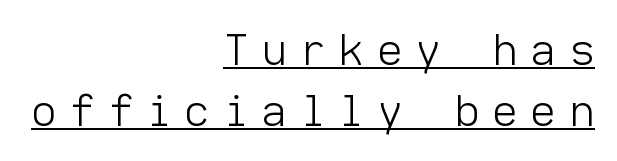
The characters display no serif detailing; their extremities are plain. Caption: multi-line text, flush right, ragged left. Letters have the restrained weight of plain body copy at most. The rows are spaced the way most documents space them. Tracking value appears strongly positive — letters spread wide. Do the letters lean? They stand straight.
